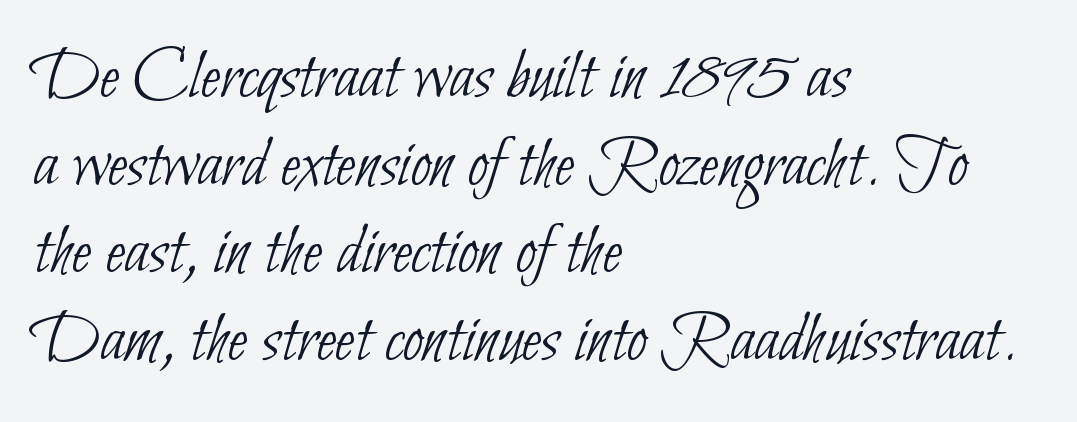
{"serif": "no", "bold": "no", "weight": "thin", "width": "condensed", "stroke_contrast": "low", "x_height": "small", "monospaced": "no", "underline": "no", "align": "left", "line_spacing_ratio": 1.2, "letter_spacing": "normal", "letter_spacing_em": 0.0, "glyph_px": 73}
